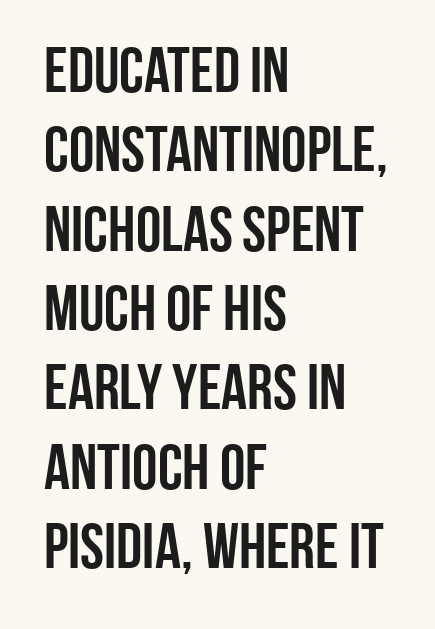
Posture: straight, roman, zero tilt. The rendering uses natural spacing where letterforms have individual widths. A typesetter would label this face a sans. The line texture is even and compact thanks to regular tracking. The strip under each line holds only bare page.
